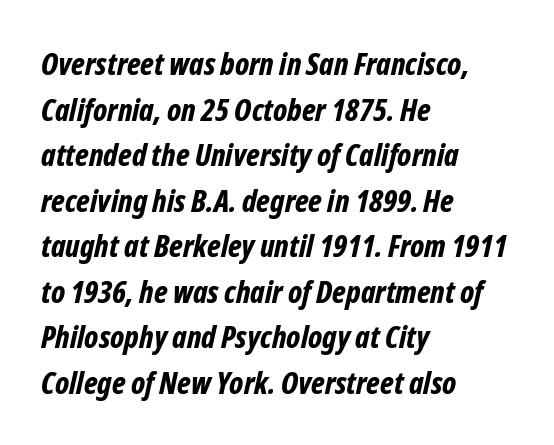
Posture: slanted. Here the designer chose a conventional face with non-uniform glyph widths. Leftover space on each line is placed entirely after the last word. You could call the tracking neutral — neither tight nor loose. Interline gaps are of average width in this sample.
